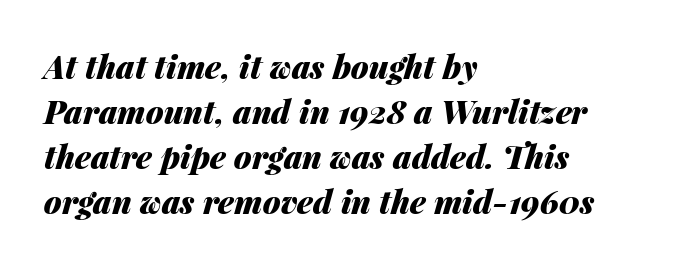
{"italic": "yes", "lean": "right", "slant_degrees": 14, "bold": "yes", "weight": "heavy", "width": "normal", "stroke_contrast": "medium", "x_height": "medium", "monospaced": "no", "underline": "no", "align": "left", "line_spacing": "normal", "line_spacing_ratio": 1.41, "letter_spacing": "normal", "letter_spacing_em": 0.0, "glyph_px": 32}
